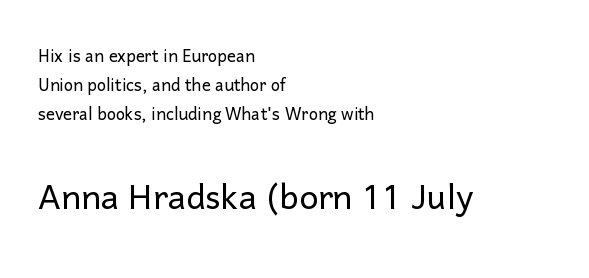
Reading down the block, your eye returns to a fixed left position each line. Compared with typical body copy, the letter spacing here is the same. Notice how the stems are strictly vertical — no italics here. The passage shown stacks its lines at a standard gap.
